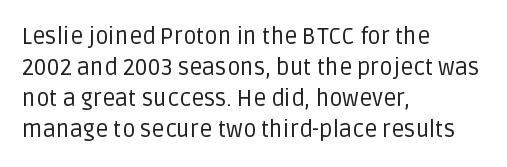
The image shows 23 px text type, upright; set left-aligned, normal line spacing (1.35x), normal letter spacing, not underlined.
